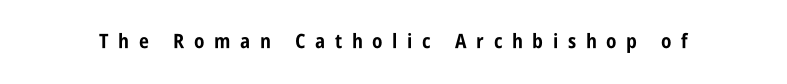
Q: Is the text bold? A: Yes.
Q: Is the text italic (slanted)? A: No, it is upright.
Q: Is the text underlined? A: No.
Q: Is the spacing between letters normal or unusually wide? A: Unusually wide.
